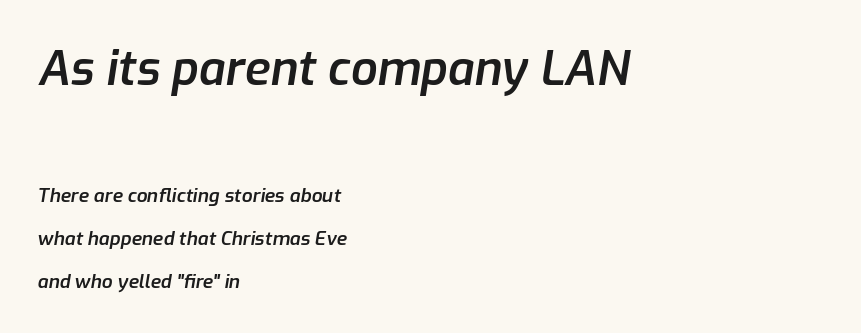
Interline gaps are noticeably wide in this sample. Is the letter spacing exaggerated? No — it looks like the ordinary default. Rendered with sloped, italic letterforms. Unmarked baselines from the first word to the last. The glyphs have the mass of a demibold cut, below bold. You could not count columns in this text — the font is proportionally spaced.
